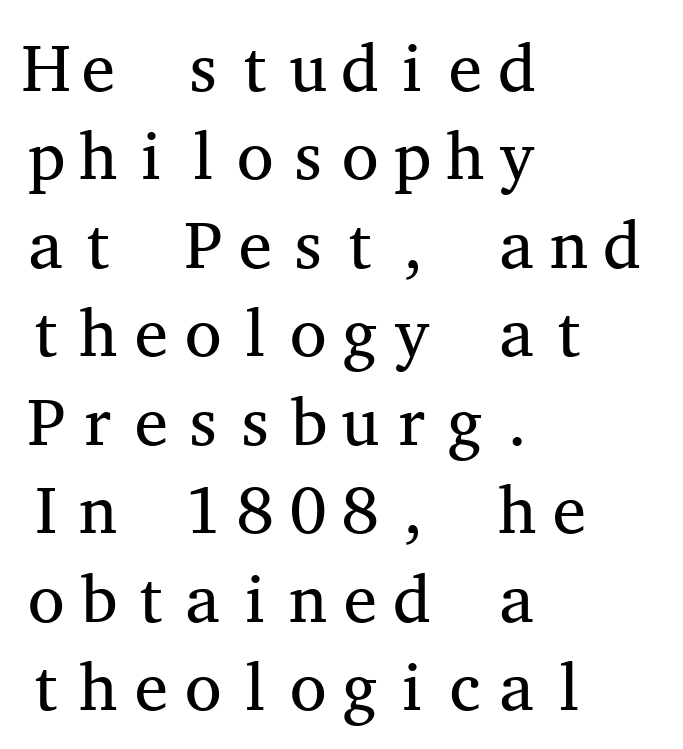
{"serif": "yes", "italic": "no", "bold": "no", "weight": "regular", "width": "wide", "stroke_contrast": "medium", "x_height": "medium", "monospaced": "yes", "underline": "no", "align": "left", "line_spacing": "normal", "line_spacing_ratio": 1.32, "letter_spacing": "normal", "letter_spacing_em": 0.0, "glyph_px": 67}
